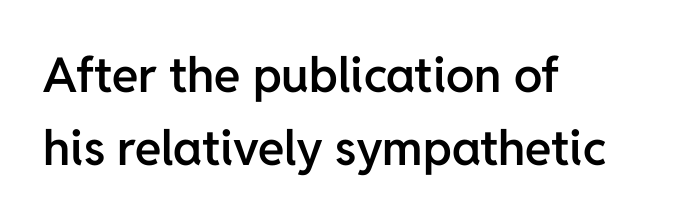
The image shows 48 px semibold sans-serif type, upright; set left-aligned, normal line spacing (1.53x), normal letter spacing, not underlined; low stroke contrast and a medium x-height.
